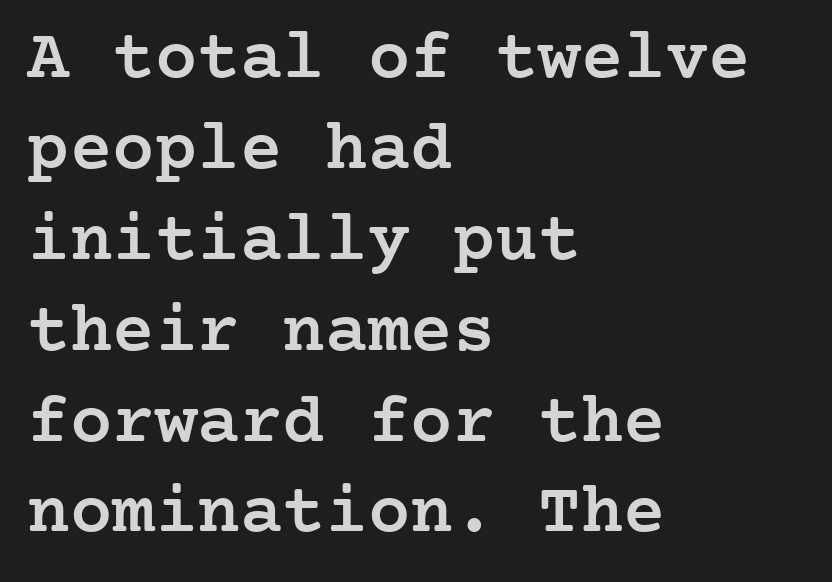
{"serif": "yes", "italic": "no", "bold": "semi", "weight": "semibold", "width": "normal", "stroke_contrast": "low", "x_height": "medium", "underline": "no", "align": "left", "line_spacing": "normal", "line_spacing_ratio": 1.28, "letter_spacing": "normal", "letter_spacing_em": 0.0, "glyph_px": 71}
